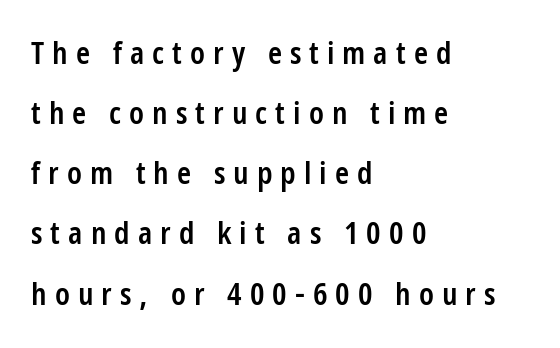
The image shows 32 px semibold, condensed sans-serif type, upright; set left-aligned, line spacing 1.88x, unusually wide letter spacing (+0.25 em), not underlined; low stroke contrast and a medium x-height.
